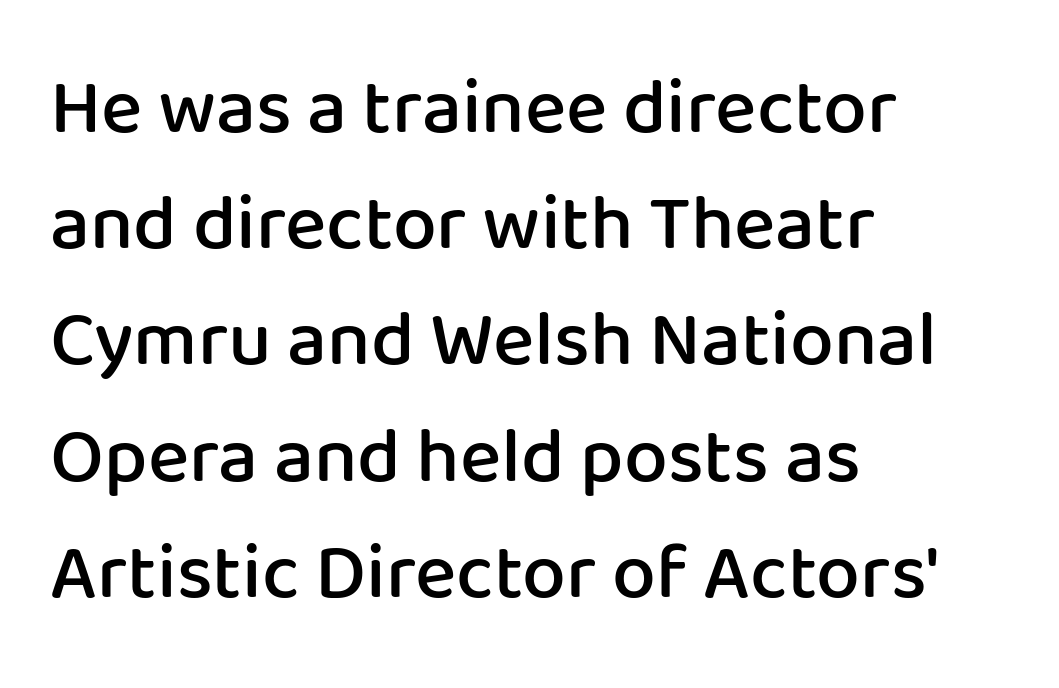
There is no visible air inserted between adjacent glyphs. Check the space under the baseline: it is left empty. Quick note: not italic, upright. Reading down the block, your eye returns to a fixed left position each line.
